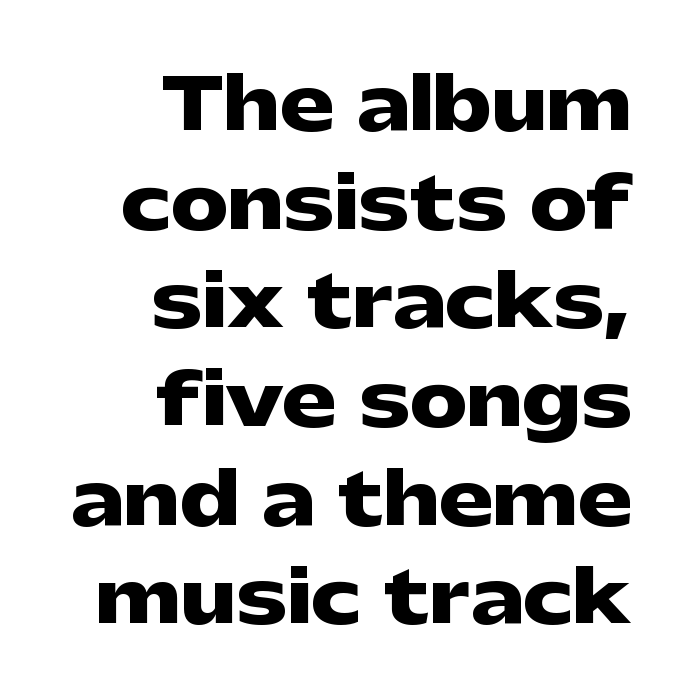
Q: Is the text bold? A: Yes.
Q: Is the text italic (slanted)? A: No, it is upright.
Q: Is the typeface a serif or a sans-serif typeface? A: Sans-serif.
Q: Is the text underlined? A: No.
Q: How is the paragraph aligned? A: Right-aligned.
Q: Is the spacing between letters normal or unusually wide? A: Normal.
Q: Is the spacing between lines tight, normal or loose? A: Normal.
Q: Width (condensed, normal, or wide)? A: Wide.
Q: Stroke contrast? A: Low.
Q: x-height? A: Medium.
Q: Monospaced? A: No.
